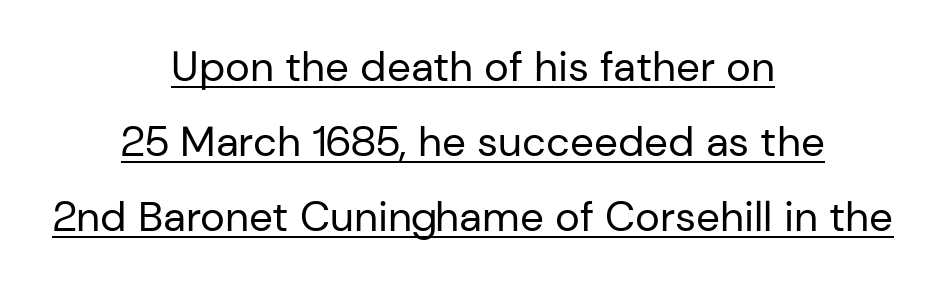
{"serif": "no", "italic": "no", "bold": "no", "weight": "regular", "width": "normal", "stroke_contrast": "low", "x_height": "medium", "monospaced": "no", "underline": "yes", "align": "center", "line_spacing_ratio": 1.79, "letter_spacing": "normal", "letter_spacing_em": 0.0, "glyph_px": 42}
